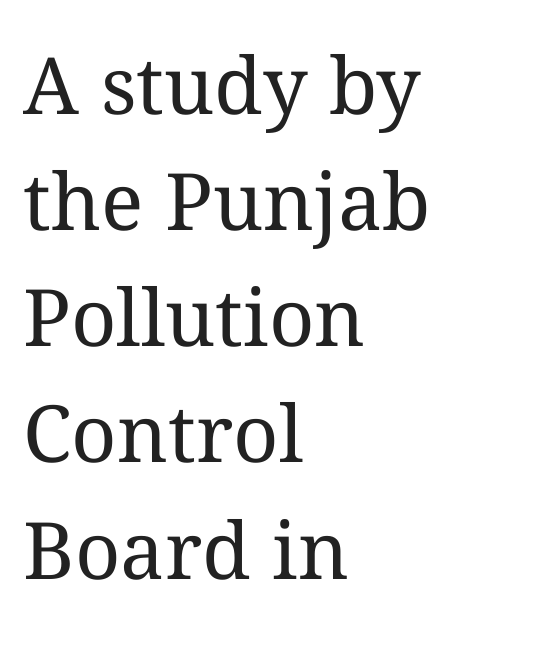
The vertical gap from one line to the next is medium. The letters stand straight up with perfectly vertical stems. The passage shown is typed in a proportional face where columns would drift. The ragged edge is on the right, which tells us the setting is flush left.
